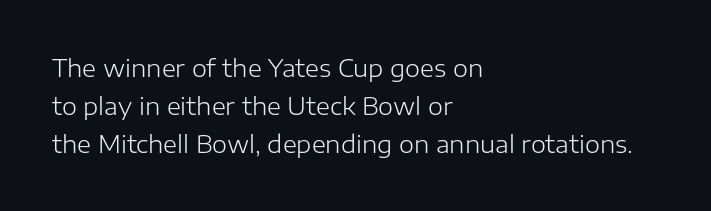
Q: Is the text bold? A: No.
Q: Is the text italic (slanted)? A: No, it is upright.
Q: Is the text underlined? A: No.
Q: How is the paragraph aligned? A: Left-aligned.
Q: Is the spacing between letters normal or unusually wide? A: Normal.
Q: Is the spacing between lines tight, normal or loose? A: Normal.
